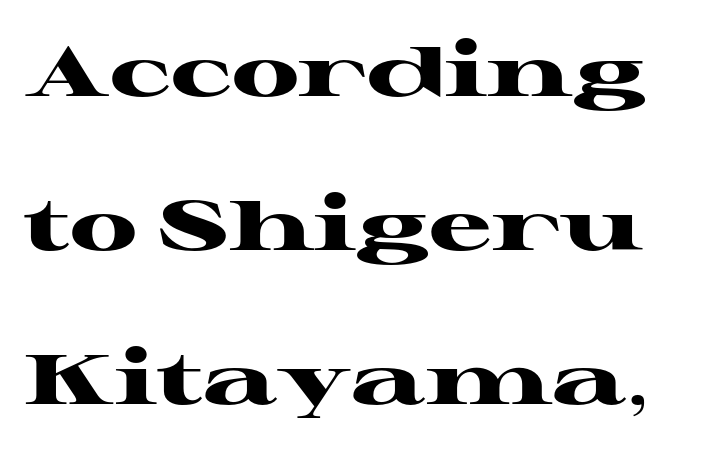
The image shows 70 px heavy, wide serif type, upright; set loose line spacing (2.2x), normal letter spacing, not underlined; high stroke contrast and a medium x-height.
